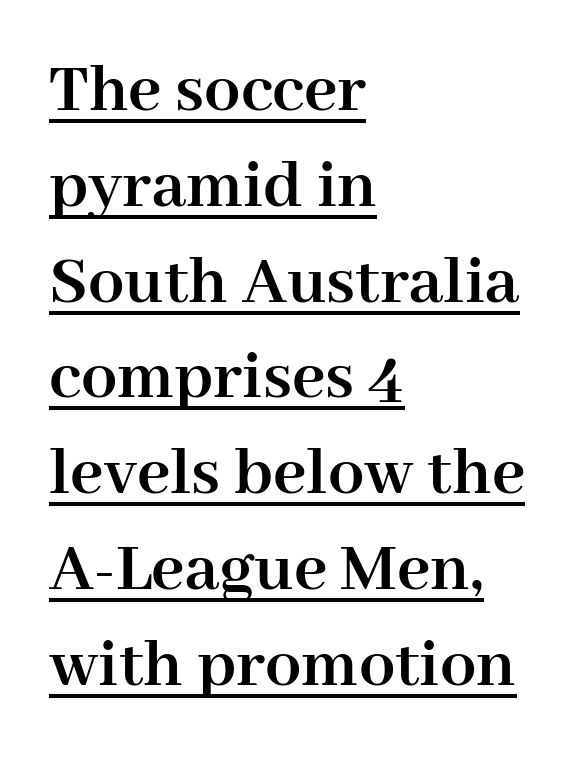
Horizontally, the lines are justified to the leading edge only. Look at the stroke-to-counter ratio: heavy, a bold. Quick note: underline on. This sample uses an upright cut, with every glyph sitting square on the baseline. Each word holds together tightly as a unit, with standard inter-letter gaps. The glyphs in this specimen are seriffed.
